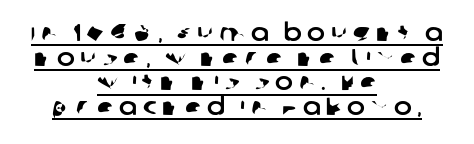
Q: Is the text underlined? A: Yes.
Q: How is the paragraph aligned? A: Centered.
Q: Is the spacing between letters normal or unusually wide? A: Unusually wide.
Q: Is the spacing between lines tight, normal or loose? A: Tight.
